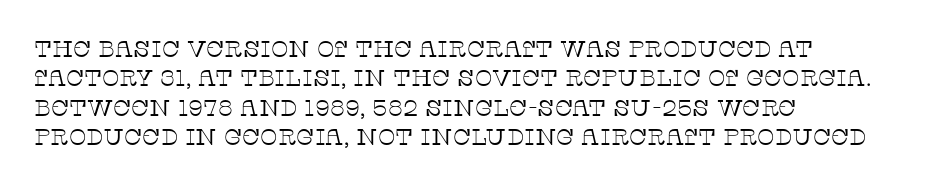
Q: Is the text bold? A: No.
Q: Is the text italic (slanted)? A: No, it is upright.
Q: Is the text underlined? A: No.
Q: How is the paragraph aligned? A: Left-aligned.
Q: Is the spacing between letters normal or unusually wide? A: Normal.
Q: Is the spacing between lines tight, normal or loose? A: Normal.
